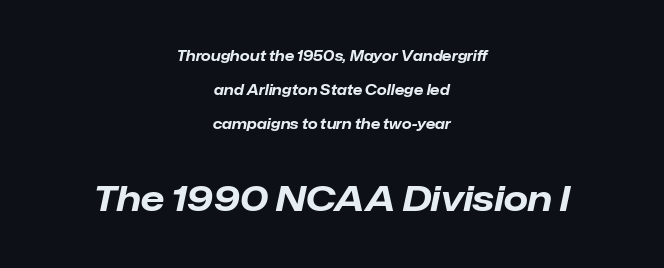
{"italic": "yes", "lean": "right", "slant_degrees": 12, "bold": "yes", "weight": "bold", "width": "normal", "stroke_contrast": "low", "x_height": "medium", "monospaced": "no", "underline": "no", "align": "center", "line_spacing": "loose", "line_spacing_ratio": 2.43, "letter_spacing": "normal", "letter_spacing_em": 0.0, "larger_block": "second", "size_ratio": 2.5, "glyph_px": 35}
